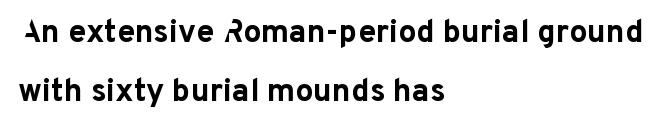
These lines are rendered in a variable-pitch font. These lines keep a tight, regular rhythm from letter to letter. Descenders are the only things crossing below the line. Designer's note — italics off, roman on. A sans-serif font was chosen for this passage. The lines in this sample share a left origin and differ only in where they stop.
